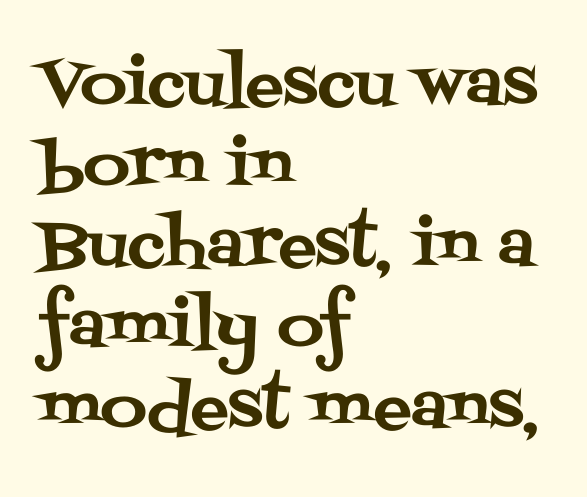
{"serif": "yes", "italic": "no", "width": "normal", "stroke_contrast": "medium", "x_height": "large", "monospaced": "no", "underline": "no", "align": "left", "line_spacing": "normal", "line_spacing_ratio": 1.26, "letter_spacing": "normal", "letter_spacing_em": 0.0, "glyph_px": 64}
